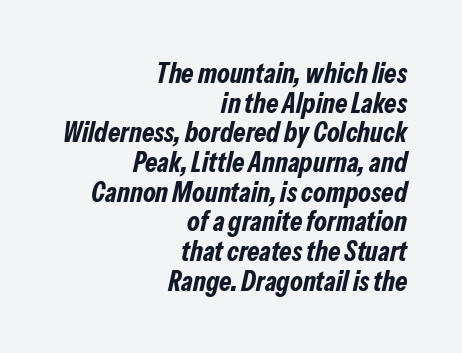
Q: Is the text bold? A: Yes.
Q: Is the text italic (slanted)? A: Yes, it leans right by about 13 degrees.
Q: Is the text underlined? A: No.
Q: How is the paragraph aligned? A: Right-aligned.
Q: Is the spacing between letters normal or unusually wide? A: Normal.
Q: Is the spacing between lines tight, normal or loose? A: Tight.
Q: Width (condensed, normal, or wide)? A: Condensed.
Q: Stroke contrast? A: Low.
Q: x-height? A: Medium.
Q: Monospaced? A: No.
